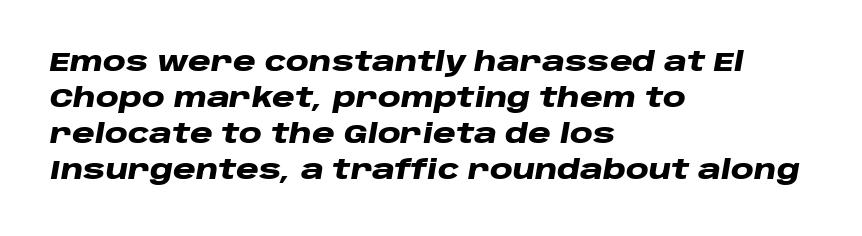
The passage shown leans; its letterforms are oblique. The rendering anchors every line to the left-hand side. The tracking reads as untouched default to a designer's eye. Rows of type keep a routine distance in the vertical direction. The font is running at its bold setting. Any mark beneath the type? The region is blank.
